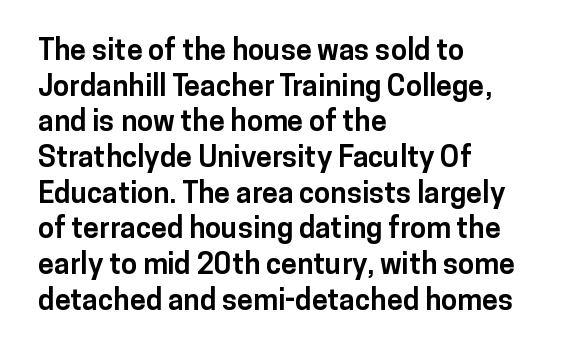
Q: Is the text bold? A: Yes.
Q: Is the text italic (slanted)? A: No, it is upright.
Q: Is the typeface a serif or a sans-serif typeface? A: Sans-serif.
Q: Is the text underlined? A: No.
Q: How is the paragraph aligned? A: Left-aligned.
Q: Is the spacing between letters normal or unusually wide? A: Normal.
Q: Width (condensed, normal, or wide)? A: Normal.
Q: Stroke contrast? A: Low.
Q: x-height? A: Medium.
Q: Monospaced? A: No.
